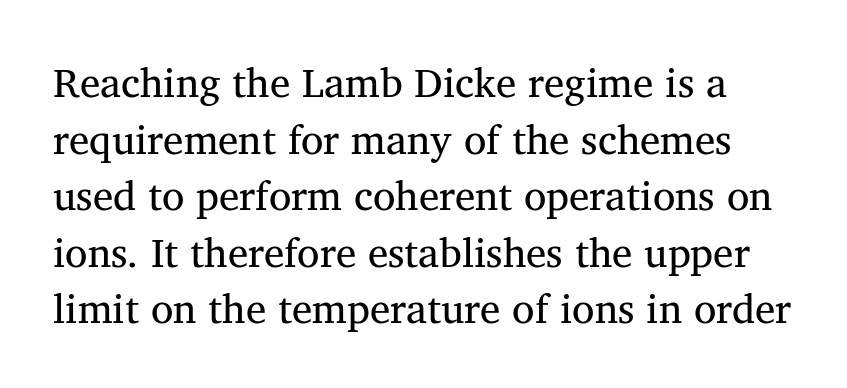
The image shows 41 px serif type; set normal line spacing (1.38x), normal letter spacing, not underlined; medium stroke contrast and a medium x-height.
